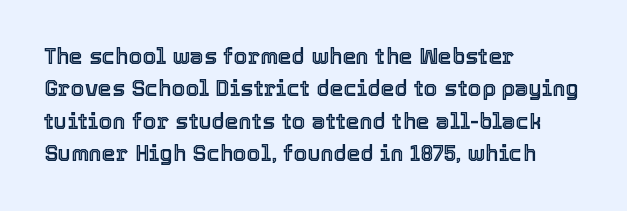
Bare-footed words on every line. The space between consecutive lines is moderate. Caption: standard tracking, unaltered. The lettering holds an erect, upright posture throughout. The text block is weighted toward the left margin, trailing off unevenly rightward.
